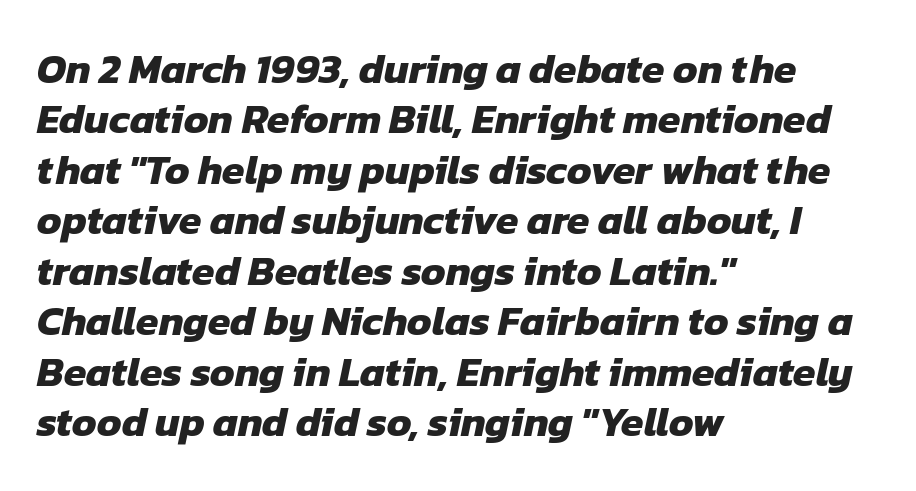
{"serif": "no", "bold": "yes", "weight": "heavy", "width": "normal", "stroke_contrast": "low", "x_height": "medium", "monospaced": "no", "underline": "no", "align": "left", "line_spacing_ratio": 1.23, "letter_spacing": "normal", "letter_spacing_em": 0.0, "glyph_px": 41}
